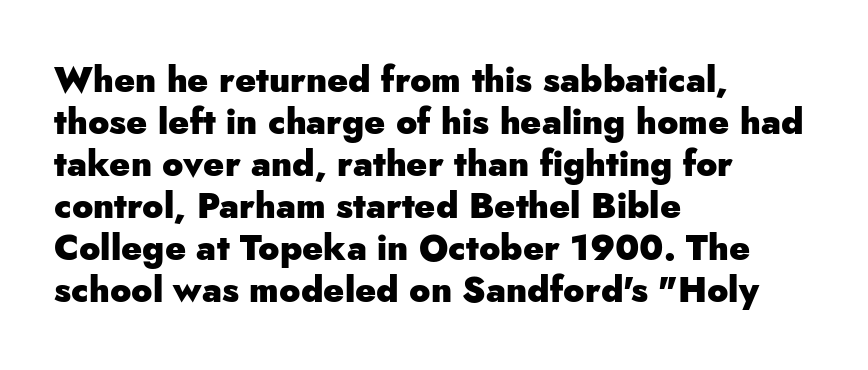
The image shows 35 px heavy sans-serif type, upright; set left-aligned, line spacing 1.2x, normal letter spacing, not underlined; low stroke contrast and a small x-height.
